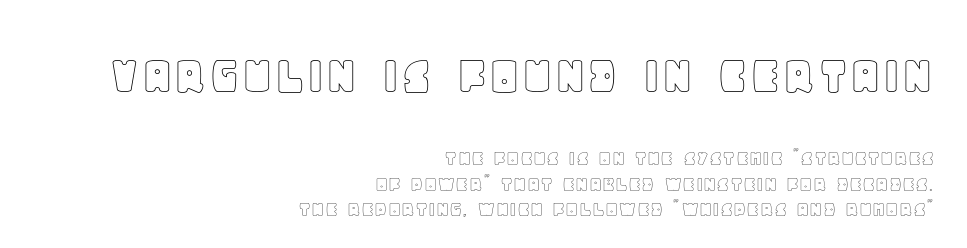
The image shows 57 px text type, upright; set right-aligned, tight line spacing (1.1x), normal letter spacing, not underlined; the first (top) block is 2.48x larger; a large x-height.
